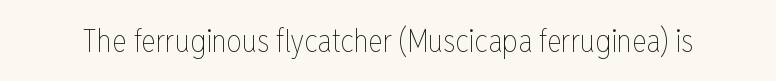
{"italic": "no", "bold": "no", "weight": "thin", "width": "condensed", "stroke_contrast": "low", "x_height": "medium", "monospaced": "no", "underline": "no", "letter_spacing": "normal", "letter_spacing_em": 0.0, "glyph_px": 31}
